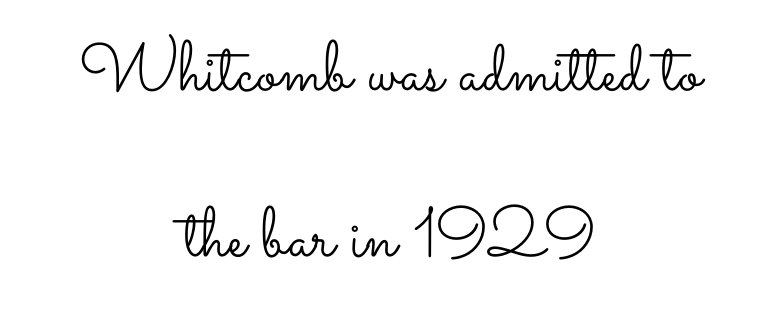
{"bold": "no", "weight": "light", "width": "wide", "stroke_contrast": "low", "x_height": "small", "monospaced": "no", "underline": "no", "align": "center", "line_spacing": "loose", "line_spacing_ratio": 2.34, "letter_spacing": "normal", "letter_spacing_em": 0.0, "glyph_px": 71}
